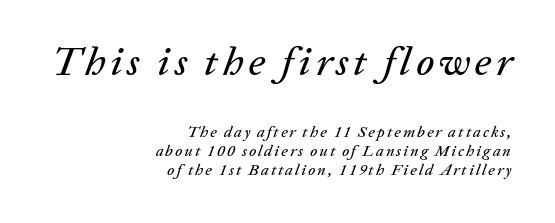
Q: Is the text italic (slanted)? A: Yes, it leans right by about 20 degrees.
Q: Is the text underlined? A: No.
Q: How is the paragraph aligned? A: Right-aligned.
Q: Which block of text is set in a larger size, the first (top) or the second (bottom)? A: The first (top) one.
Q: Width (condensed, normal, or wide)? A: Normal.
Q: Stroke contrast? A: Low.
Q: x-height? A: Medium.
Q: Monospaced? A: No.
